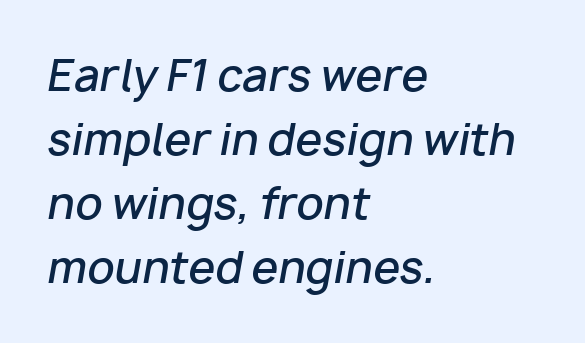
The image shows 43 px semibold type, italic (leaning right); set left-aligned, normal line spacing (1.49x), normal letter spacing, not underlined; low stroke contrast and a medium x-height.
